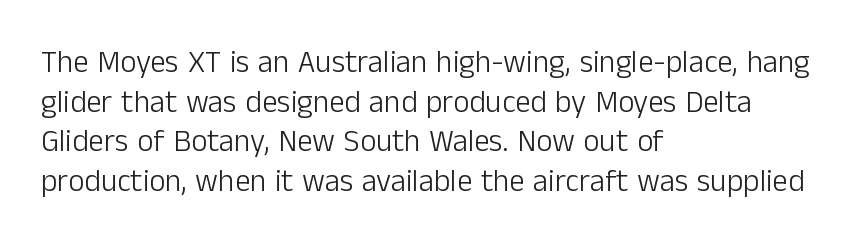
Unbolded letterforms with no extra heft. Each line starts at the same left margin while the right side varies. Line spacing here is normal. Stroke terminals: plain, sans-serif.
